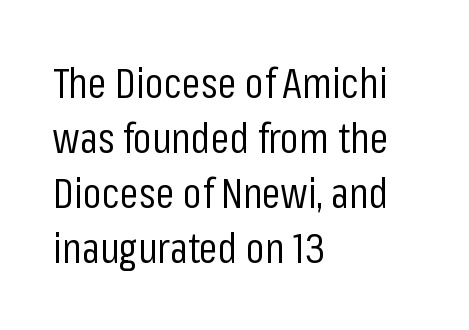
{"serif": "no", "italic": "no", "bold": "no", "weight": "regular", "width": "condensed", "stroke_contrast": "low", "x_height": "medium", "monospaced": "no", "underline": "no", "align": "left", "line_spacing": "normal", "line_spacing_ratio": 1.31, "letter_spacing": "normal", "letter_spacing_em": 0.0, "glyph_px": 42}
